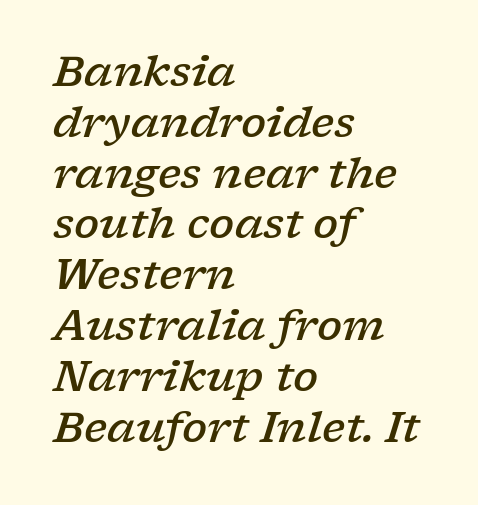
{"serif": "yes", "italic": "yes", "lean": "right", "slant_degrees": 17, "bold": "semi", "weight": "semibold", "width": "wide", "stroke_contrast": "low", "x_height": "medium", "monospaced": "no", "underline": "no", "align": "left", "line_spacing_ratio": 1.21, "letter_spacing": "normal", "letter_spacing_em": 0.0, "glyph_px": 42}
